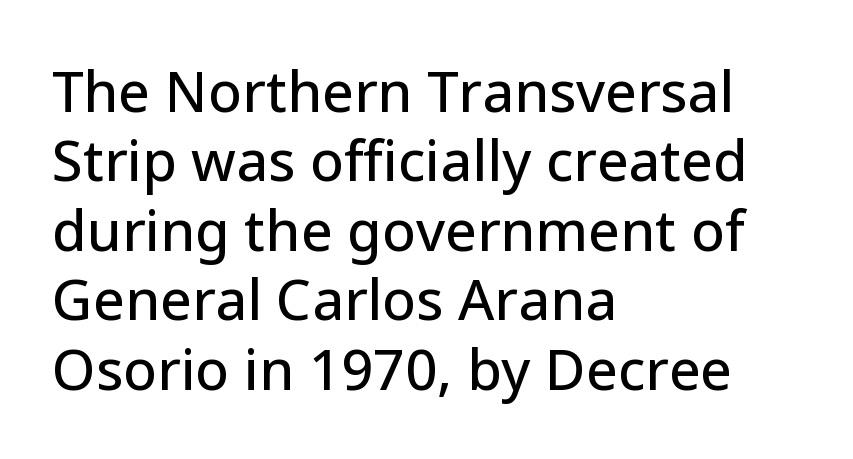
These lines are composed in type without serifs. The font's upright variant was chosen for this text. The ragged edge is on the right, which tells us the setting is flush left. Proportional: the letters do not fall into vertical columns. Caption: standard tracking, unaltered. Underlining? Definitely not there.
